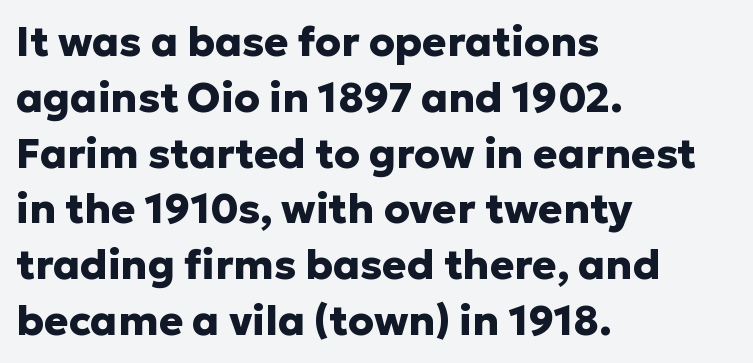
The designer went with a sans here, leaving each stem footless. Rule under the text: the space is simply empty. Short note: letters normally spaced. In CSS terms this would be text-align: left. You'd pick this weight for a headline — it's a proper bold.
